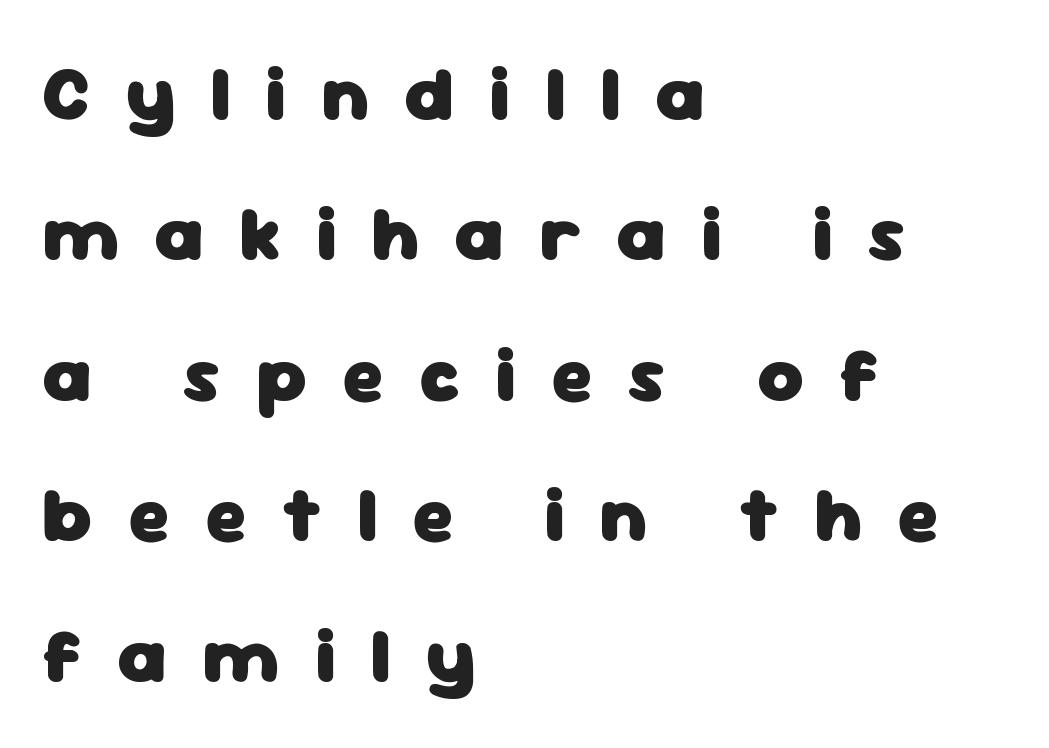
{"serif": "no", "italic": "no", "bold": "yes", "weight": "heavy", "width": "normal", "stroke_contrast": "low", "x_height": "medium", "monospaced": "no", "underline": "no", "align": "left", "line_spacing_ratio": 1.8, "letter_spacing": "wide", "letter_spacing_em": 0.45, "glyph_px": 78}
